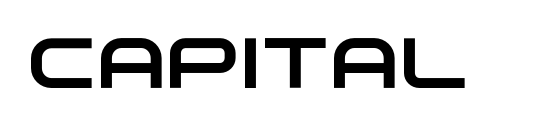
This is sans-serif lettering, the kind often seen on screens and signage. Beneath every word, the page is bare. The type is set solid horizontally, with unmodified tracking. Looks like regular typesetting: each glyph gets only the width it needs.
